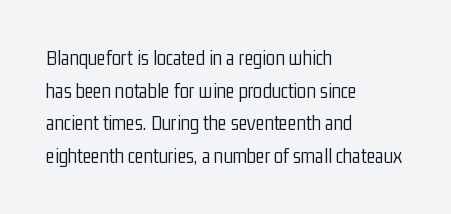
{"italic": "no", "bold": "no", "underline": "no", "align": "left", "line_spacing": "normal", "line_spacing_ratio": 1.55, "letter_spacing": "normal", "letter_spacing_em": 0.0, "glyph_px": 21}
